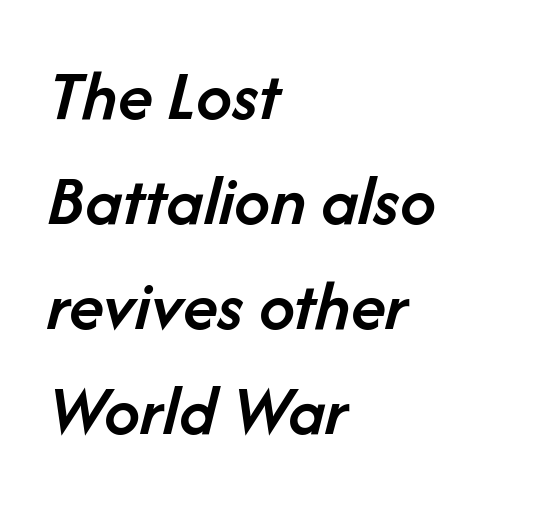
The image shows 72 px semibold type, italic (leaning right); set left-aligned, normal line spacing (1.46x), normal letter spacing, not underlined; low stroke contrast and a medium x-height.
